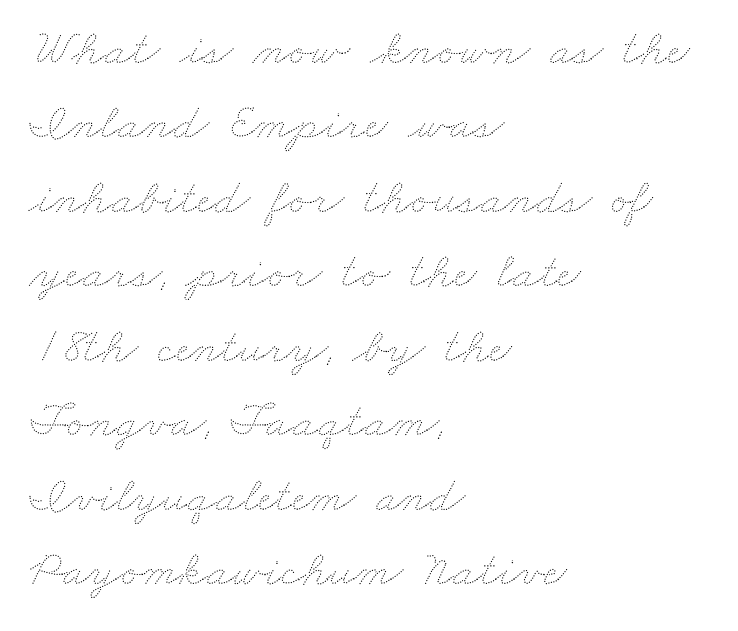
Q: Is the text bold? A: No.
Q: Is the text underlined? A: No.
Q: How is the paragraph aligned? A: Left-aligned.
Q: Is the spacing between letters normal or unusually wide? A: Normal.
Q: Is the spacing between lines tight, normal or loose? A: Normal.
Q: Width (condensed, normal, or wide)? A: Wide.
Q: Stroke contrast? A: Medium.
Q: x-height? A: Small.
Q: Monospaced? A: No.
